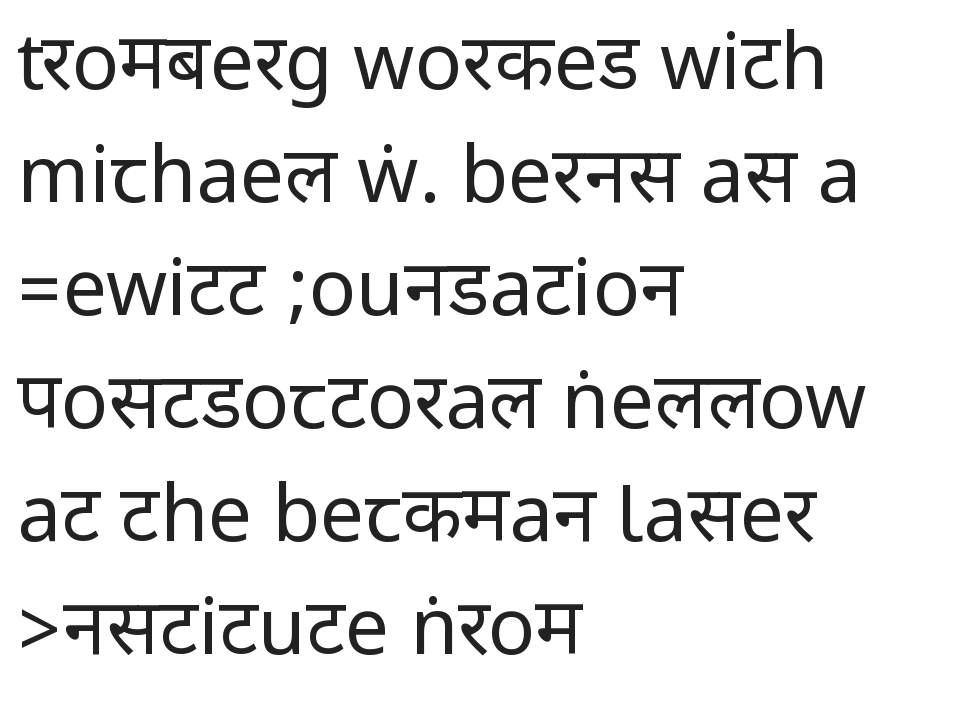
The image shows 78 px regular-weight, condensed sans-serif type, upright; set left-aligned, normal line spacing (1.45x), normal letter spacing, not underlined; low stroke contrast.
